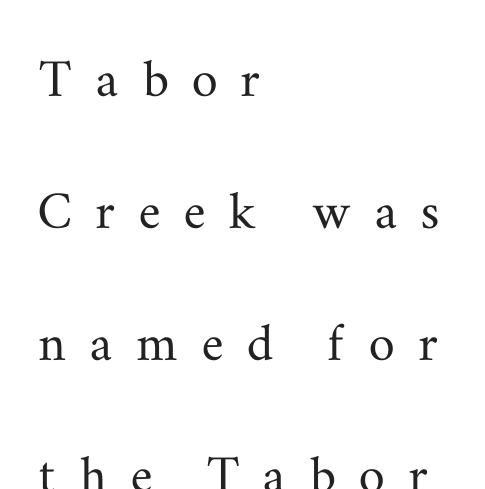
Q: Is the text italic (slanted)? A: No, it is upright.
Q: Is the typeface a serif or a sans-serif typeface? A: Serif.
Q: Is the text underlined? A: No.
Q: How is the paragraph aligned? A: Left-aligned.
Q: Is the spacing between letters normal or unusually wide? A: Unusually wide.
Q: Is the spacing between lines tight, normal or loose? A: Loose.
Q: Width (condensed, normal, or wide)? A: Wide.
Q: Stroke contrast? A: Medium.
Q: x-height? A: Small.
Q: Monospaced? A: No.
